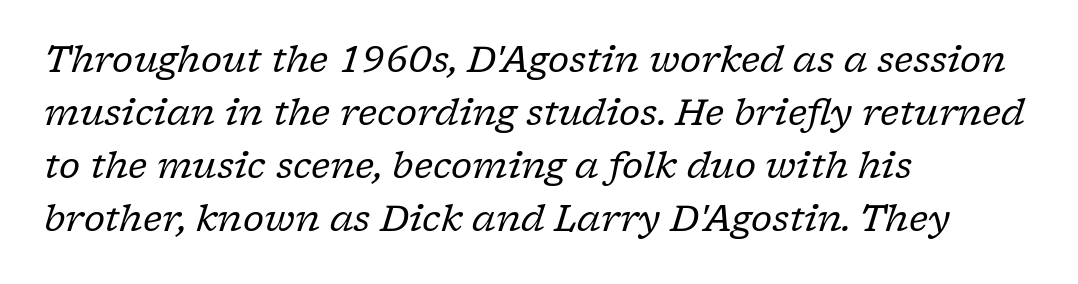
Q: Is the text bold? A: No.
Q: Is the text italic (slanted)? A: Yes, it leans right by about 17 degrees.
Q: Is the typeface a serif or a sans-serif typeface? A: Serif.
Q: Is the text underlined? A: No.
Q: How is the paragraph aligned? A: Left-aligned.
Q: Is the spacing between letters normal or unusually wide? A: Normal.
Q: Is the spacing between lines tight, normal or loose? A: Normal.
Q: Width (condensed, normal, or wide)? A: Normal.
Q: Stroke contrast? A: Low.
Q: x-height? A: Medium.
Q: Monospaced? A: No.
